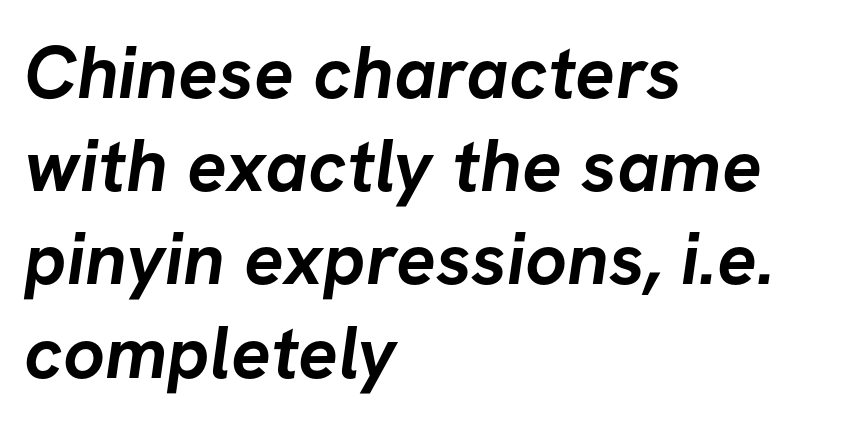
Q: Is the text bold? A: Yes.
Q: Is the typeface a serif or a sans-serif typeface? A: Sans-serif.
Q: Is the text underlined? A: No.
Q: How is the paragraph aligned? A: Left-aligned.
Q: Is the spacing between letters normal or unusually wide? A: Normal.
Q: Is the spacing between lines tight, normal or loose? A: Normal.
Q: Width (condensed, normal, or wide)? A: Normal.
Q: Stroke contrast? A: Low.
Q: x-height? A: Medium.
Q: Monospaced? A: No.
